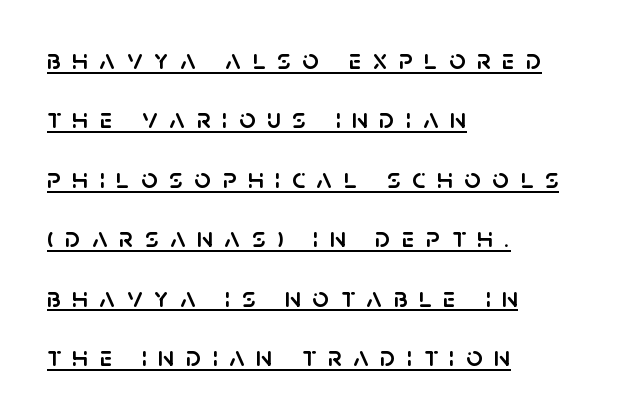
{"serif": "no", "italic": "no", "width": "normal", "stroke_contrast": "low", "x_height": "large", "monospaced": "no", "underline": "yes", "align": "left", "line_spacing": "loose", "line_spacing_ratio": 2.05, "letter_spacing": "wide", "letter_spacing_em": 0.39, "glyph_px": 29}
